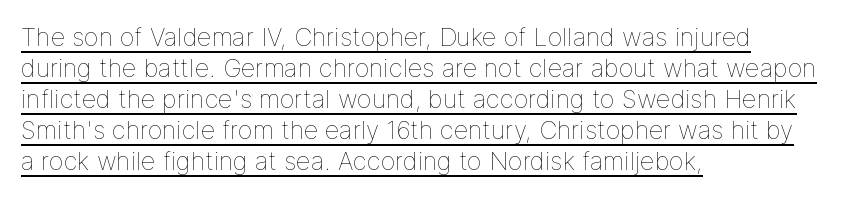
Q: Is the text bold? A: No.
Q: Is the text italic (slanted)? A: No, it is upright.
Q: Is the text underlined? A: Yes.
Q: How is the paragraph aligned? A: Left-aligned.
Q: Is the spacing between letters normal or unusually wide? A: Normal.
